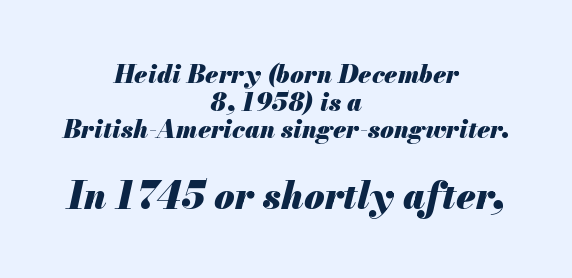
The image shows 37 px heavy type, italic (leaning right); set centered, tight line spacing (1.11x), normal letter spacing, not underlined; the second (bottom) block is 1.48x larger; medium stroke contrast and a small x-height.
